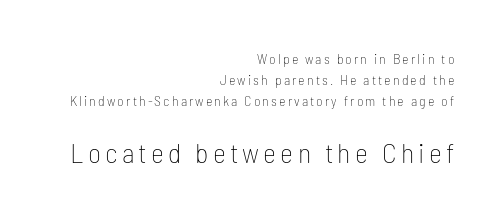
Q: Is the text bold? A: No.
Q: Is the text italic (slanted)? A: No, it is upright.
Q: Is the typeface a serif or a sans-serif typeface? A: Sans-serif.
Q: Is the text underlined? A: No.
Q: How is the paragraph aligned? A: Right-aligned.
Q: Is the spacing between lines tight, normal or loose? A: Normal.
Q: Which block of text is set in a larger size, the first (top) or the second (bottom)? A: The second (bottom) one.
Q: Width (condensed, normal, or wide)? A: Condensed.
Q: Stroke contrast? A: Low.
Q: x-height? A: Medium.
Q: Monospaced? A: No.
